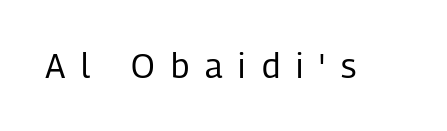
The image shows 34 px regular-weight, condensed sans-serif type, upright; set unusually wide letter spacing (+0.47 em), not underlined; low stroke contrast and a medium x-height.
